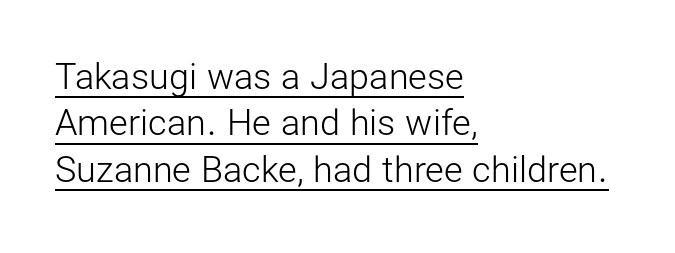
The image shows 36 px light sans-serif type, upright; set left-aligned, normal line spacing (1.29x), normal letter spacing, underlined; low stroke contrast and a medium x-height.
